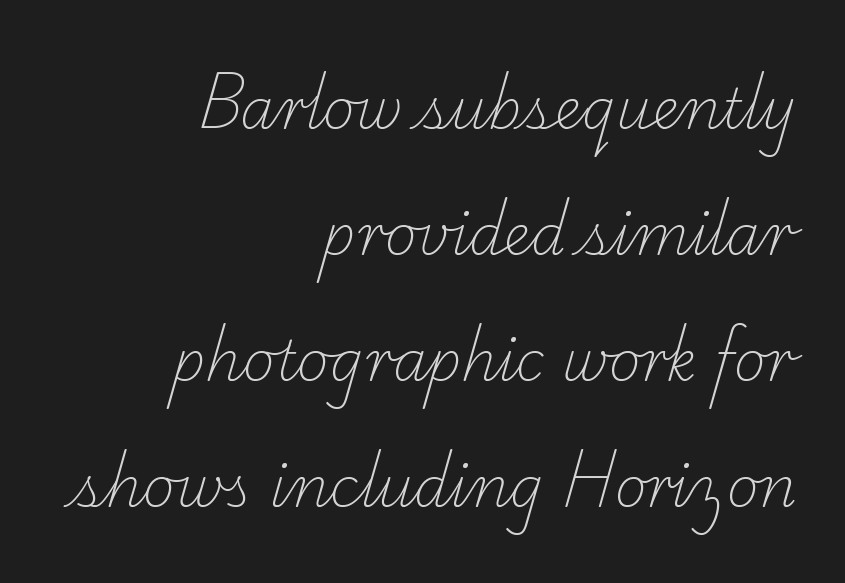
{"serif": "yes", "bold": "no", "weight": "light", "width": "normal", "stroke_contrast": "low", "x_height": "small", "monospaced": "no", "underline": "no", "align": "right", "line_spacing": "loose", "line_spacing_ratio": 2.29, "letter_spacing": "normal", "letter_spacing_em": 0.0, "glyph_px": 55}
